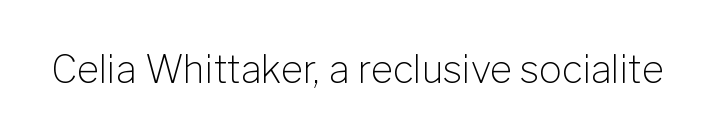
Q: Is the text bold? A: No.
Q: Is the text italic (slanted)? A: No, it is upright.
Q: Is the typeface a serif or a sans-serif typeface? A: Sans-serif.
Q: Is the text underlined? A: No.
Q: Is the spacing between letters normal or unusually wide? A: Normal.
Q: Width (condensed, normal, or wide)? A: Normal.
Q: Stroke contrast? A: Low.
Q: x-height? A: Medium.
Q: Monospaced? A: No.
